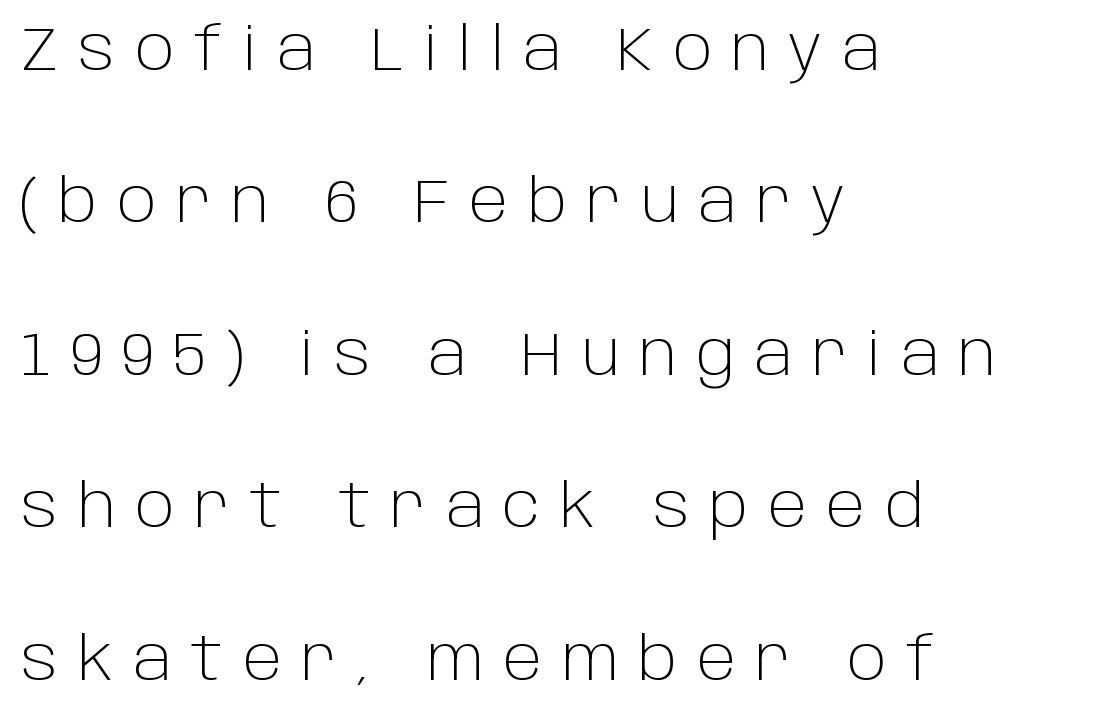
Vertical strokes here are truly vertical. The passage shown is not underscored anywhere. Display-style spreading of the glyphs; the letterfit is very open. This sample has the flowing, uneven cadence of proportional lettering. The lines are quadded left.
